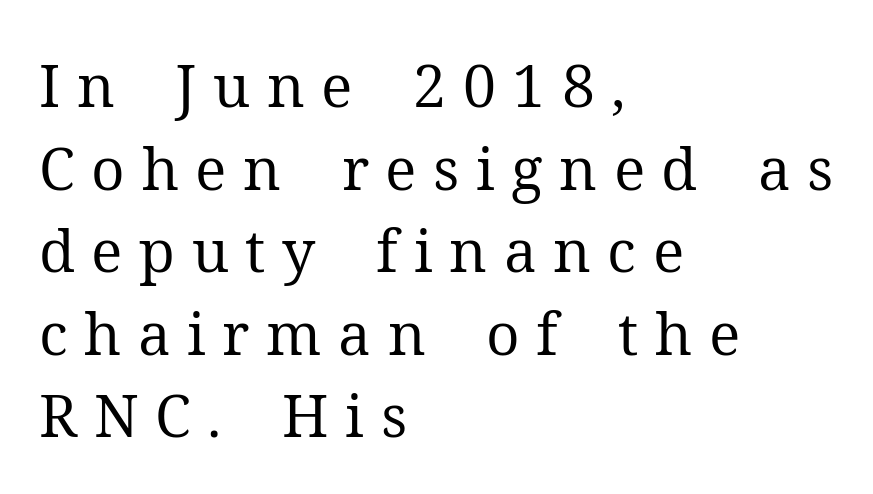
Bold? No — there's no thickening of the strokes. The letterforms stand isolated, each surrounded by extra space. You can tell it's not italic because the verticals are truly vertical. This sample has the flowing, uneven cadence of proportional lettering. The lines sit at an ordinary, default distance from one another.
